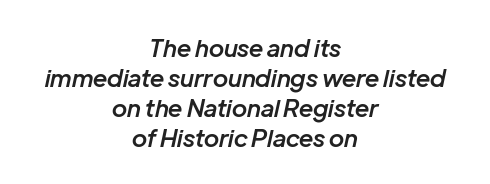
The compositor balanced each line on the midline. Weight: semibold (demi). The gaps between neighbouring characters are ordinary and unremarkable. Leading matches the norm, producing a regular column.
